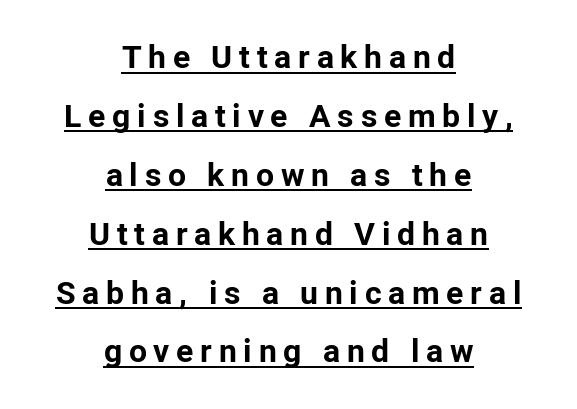
The image shows 32 px bold sans-serif type, upright; set centered, line spacing 1.84x, unusually wide letter spacing (+0.21 em), underlined; low stroke contrast and a medium x-height.
